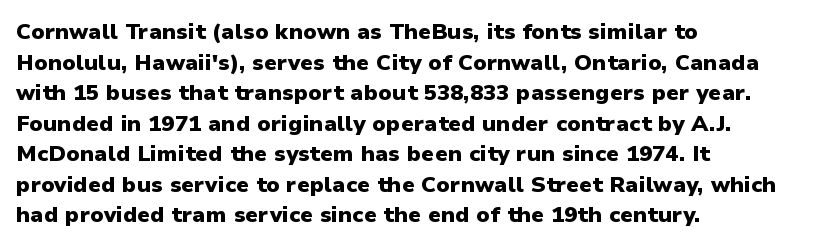
Q: Is the text bold? A: Yes.
Q: Is the text italic (slanted)? A: No, it is upright.
Q: Is the text underlined? A: No.
Q: How is the paragraph aligned? A: Left-aligned.
Q: Is the spacing between letters normal or unusually wide? A: Normal.
Q: Is the spacing between lines tight, normal or loose? A: Normal.
